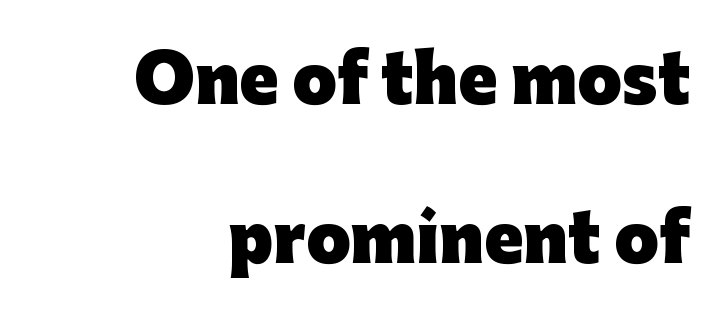
The image shows 64 px heavy sans-serif type, upright; set right-aligned, loose line spacing (2.49x), normal letter spacing, not underlined; low stroke contrast and a medium x-height.
